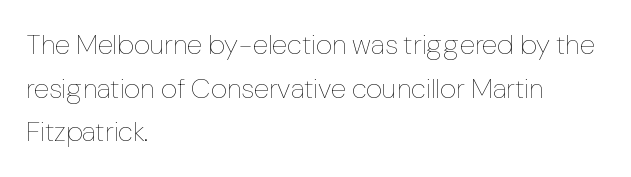
The image shows 28 px thin type, upright; set left-aligned, normal line spacing (1.56x), normal letter spacing, not underlined; low stroke contrast and a medium x-height.
